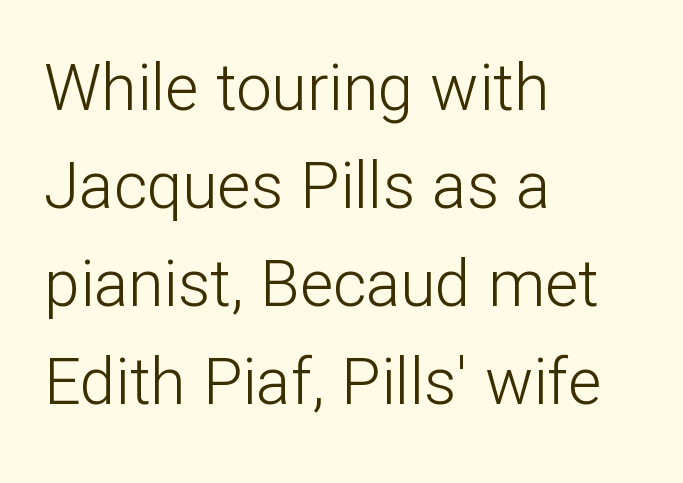
Think of a printed novel: that variable character pitch is what you see here. A student would call this left alignment; a typographer would say flush left, rag right. This reads as an unemphasized weight, regular at the heaviest. The lines sit at an ordinary, default distance from one another. Just letters on the line, the space beneath them empty.
